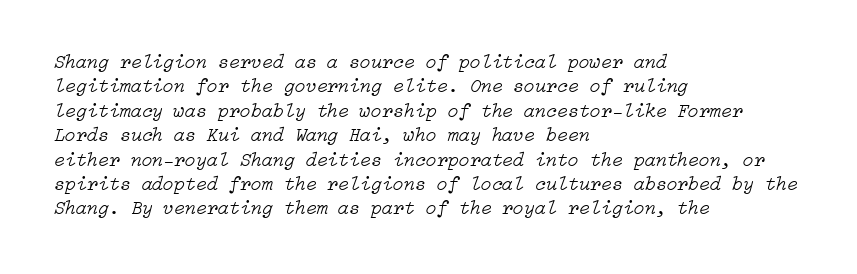
{"italic": "yes", "lean": "right", "slant_degrees": 15, "bold": "no", "underline": "no", "align": "left", "line_spacing_ratio": 1.22, "letter_spacing": "normal", "letter_spacing_em": 0.0, "glyph_px": 20}
